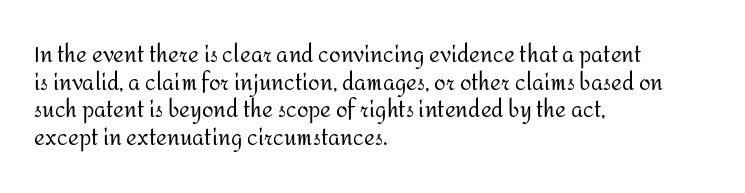
Teacher's note: observe the even left margin — that is flush-left alignment. The line texture is even and compact thanks to regular tracking. The lettering stays uniformly vertical, giving the passage a roman look. The baseline area is clear.
